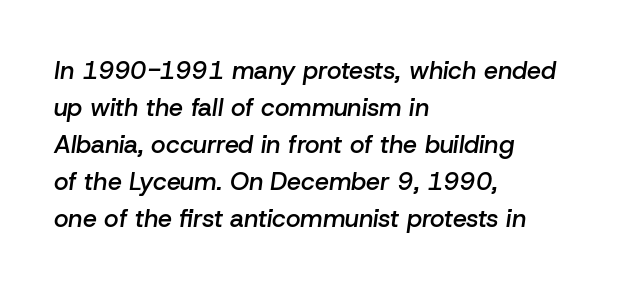
The image shows 25 px text type, italic (leaning right); set left-aligned, normal line spacing (1.48x), normal letter spacing, not underlined.
